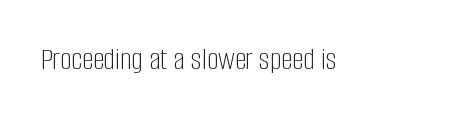
Italic: no, the glyphs are upright roman. Inter-character spacing is left at the font's built-in metrics. The passage shown is not bold in any degree. Quick note: underline off.
